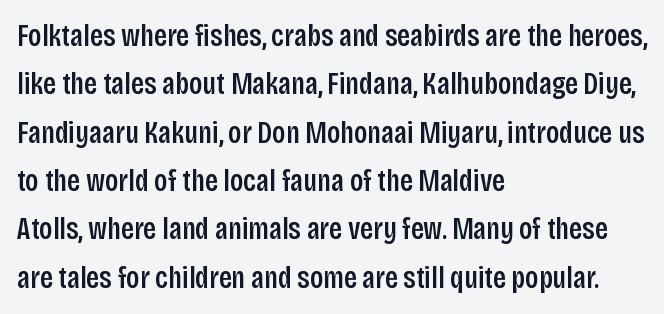
Q: Is the text italic (slanted)? A: No, it is upright.
Q: Is the typeface a serif or a sans-serif typeface? A: Sans-serif.
Q: Is the text underlined? A: No.
Q: How is the paragraph aligned? A: Left-aligned.
Q: Is the spacing between letters normal or unusually wide? A: Normal.
Q: Is the spacing between lines tight, normal or loose? A: Normal.
Q: Width (condensed, normal, or wide)? A: Condensed.
Q: Stroke contrast? A: Low.
Q: x-height? A: Large.
Q: Monospaced? A: No.
